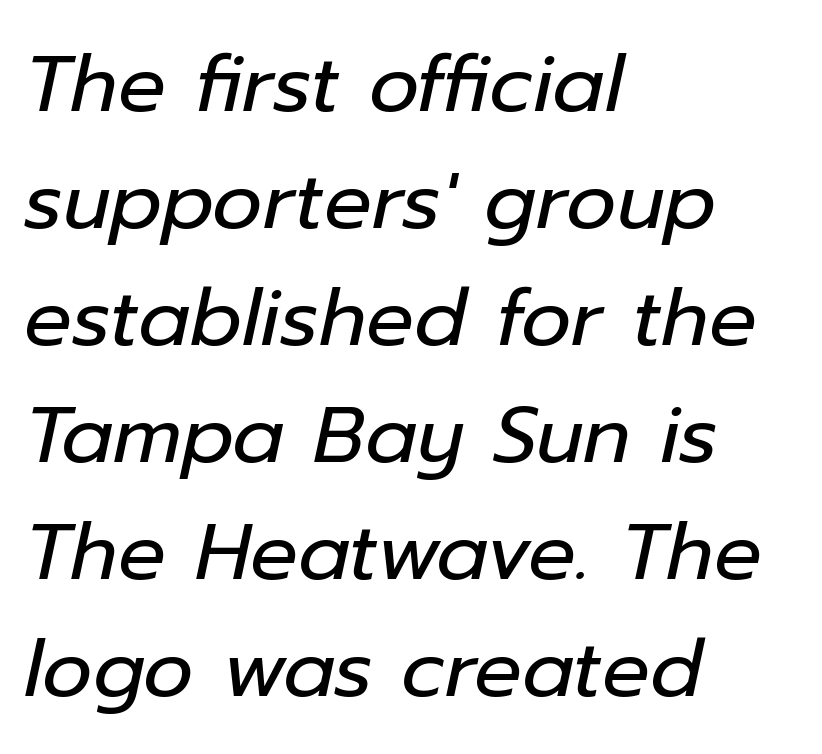
{"italic": "yes", "lean": "right", "slant_degrees": 12, "bold": "no", "weight": "regular", "width": "normal", "stroke_contrast": "low", "x_height": "medium", "monospaced": "no", "underline": "no", "align": "left", "line_spacing": "normal", "line_spacing_ratio": 1.48, "letter_spacing": "normal", "letter_spacing_em": 0.0, "glyph_px": 79}
